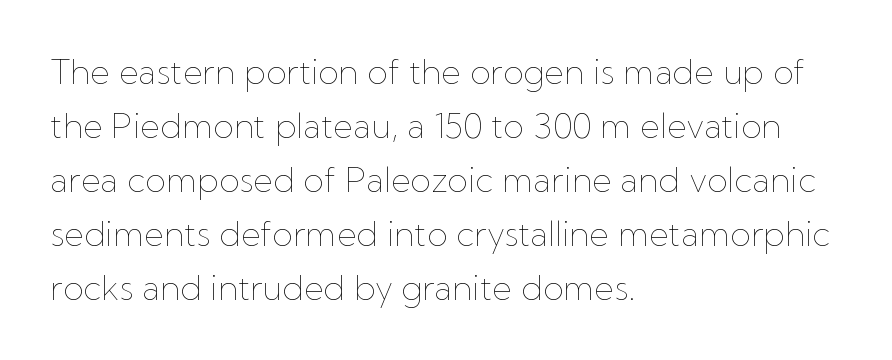
Vertical stems look standard width or narrower in stroke. Each new line begins a customary step beneath the previous one. Inter-character spacing is left at the font's built-in metrics. Beneath every word, the page is bare.
